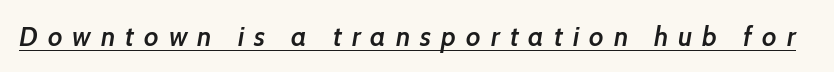
Q: Is the text bold? A: Semi-bold.
Q: Is the text underlined? A: Yes.
Q: Is the spacing between letters normal or unusually wide? A: Unusually wide.
